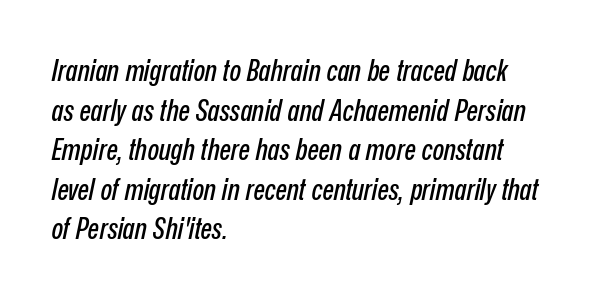
{"italic": "yes", "lean": "right", "slant_degrees": 12, "width": "condensed", "stroke_contrast": "low", "x_height": "medium", "monospaced": "no", "underline": "no", "align": "left", "line_spacing": "normal", "line_spacing_ratio": 1.32, "letter_spacing": "normal", "letter_spacing_em": 0.0, "glyph_px": 30}
